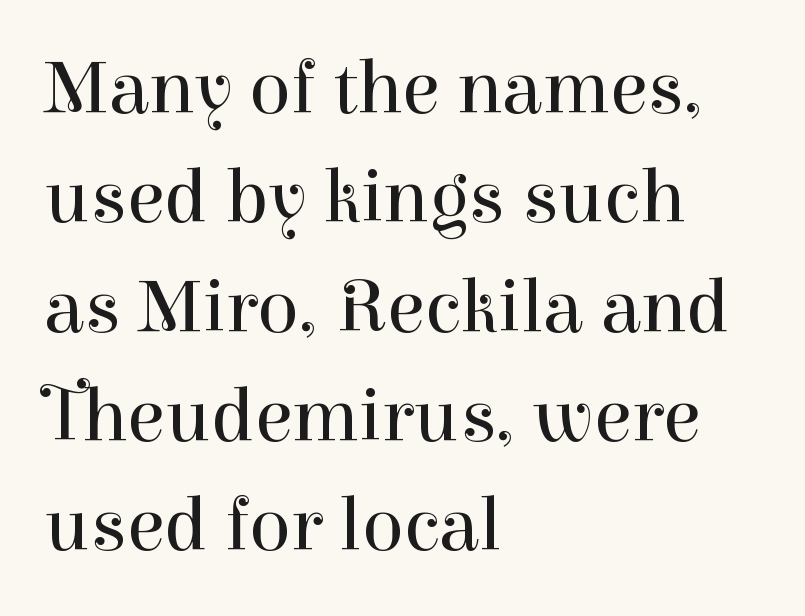
Looks like regular typesetting: each glyph gets only the width it needs. The strip under each line holds only bare page. Regular leading. The face looks like a standard text weight, possibly lighter. Does extra space separate the letters? No, they use regular spacing.
